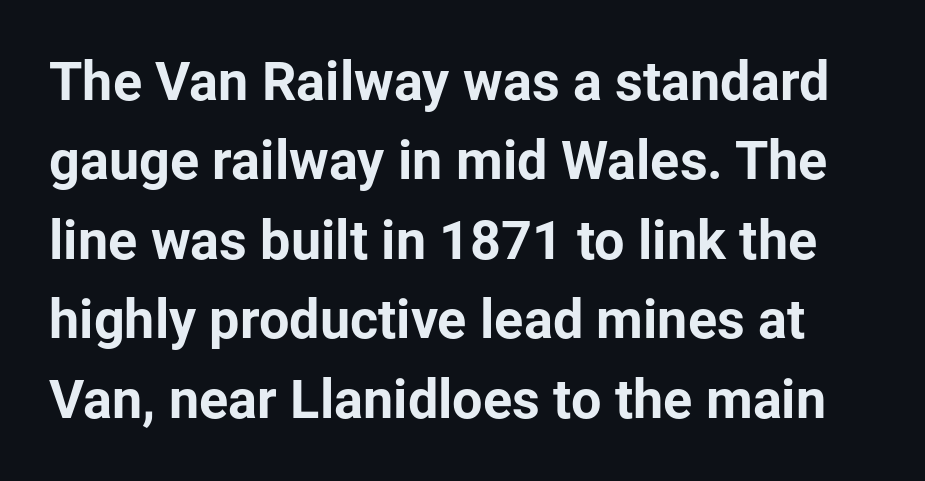
{"serif": "no", "italic": "no", "bold": "yes", "weight": "bold", "width": "normal", "stroke_contrast": "low", "x_height": "medium", "monospaced": "no", "underline": "no", "line_spacing": "normal", "line_spacing_ratio": 1.47, "letter_spacing": "normal", "letter_spacing_em": 0.0, "glyph_px": 54}
